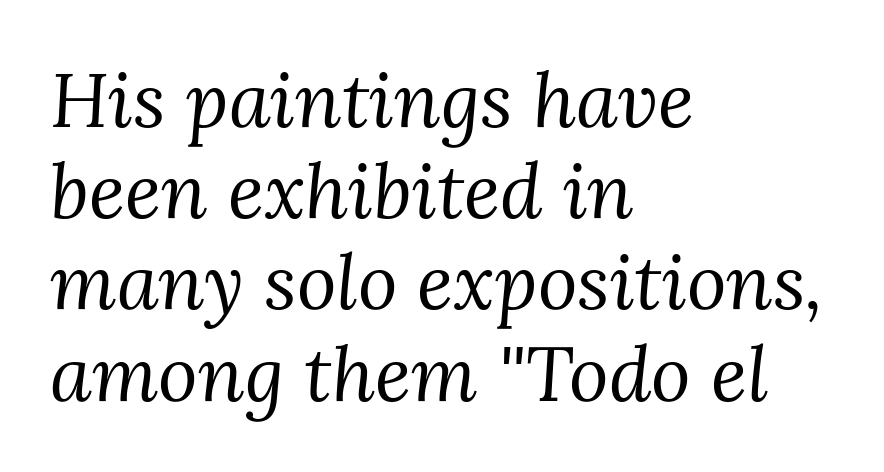
The gaps between neighbouring characters are ordinary and unremarkable. Here the designer chose a conventional face with non-uniform glyph widths. The specimen omits any rule beneath the text block's lines. Nothing heavy about these letters — not bold at all. Line beginnings align vertically; line endings do not.
